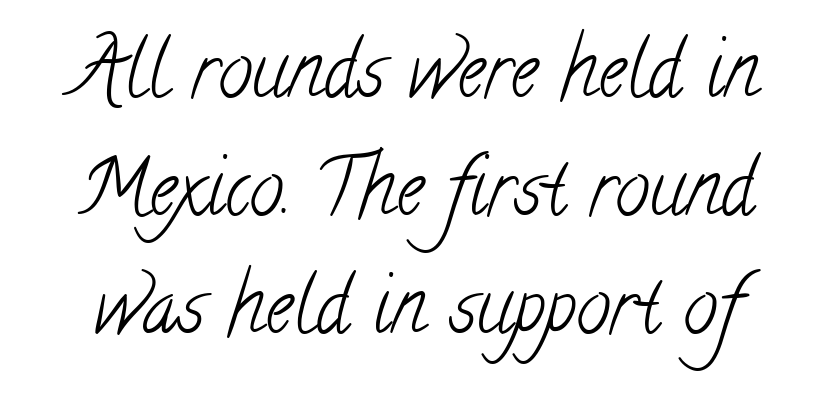
Unbolded letterforms with no extra heft. The area under the type is left untouched. A normal amount of white space separates one row of letters from the next. This rendering leaves character spacing at its baseline value. Each letter's strokes conclude with small projecting serifs.
